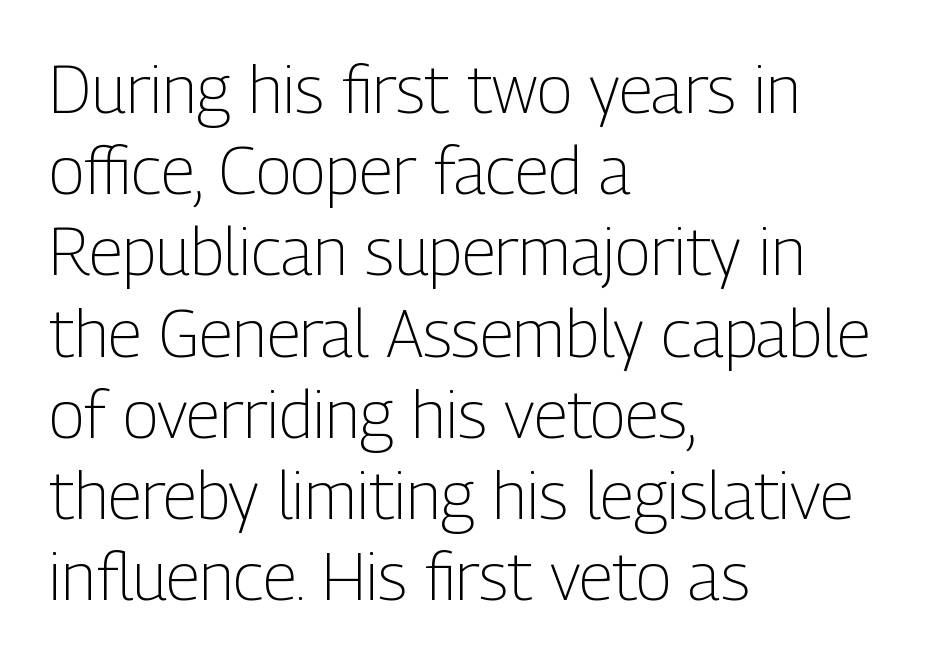
The image shows 66 px light, condensed sans-serif type, upright; set left-aligned, line spacing 1.23x, normal letter spacing, not underlined; low stroke contrast and a medium x-height.
